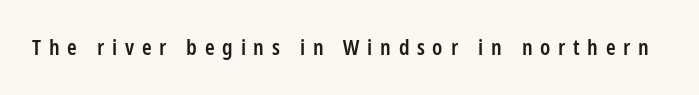
Q: Is the text bold? A: Semi-bold.
Q: Is the text italic (slanted)? A: No, it is upright.
Q: Is the text underlined? A: No.
Q: Is the spacing between letters normal or unusually wide? A: Unusually wide.
